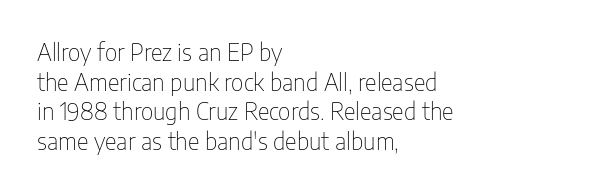
The lines sit at an ordinary, default distance from one another. The rag falls on the right side of this text block. The characters are drawn with everyday or finer stroke widths. Descender tails drop into unmarked territory.
